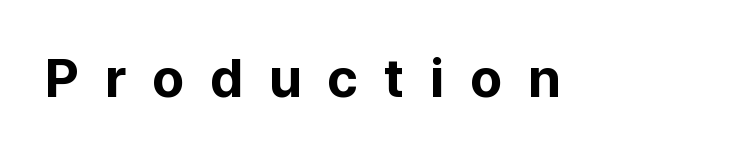
Q: Is the text bold? A: Yes.
Q: Is the text italic (slanted)? A: No, it is upright.
Q: Is the typeface a serif or a sans-serif typeface? A: Sans-serif.
Q: Is the text underlined? A: No.
Q: Is the spacing between letters normal or unusually wide? A: Unusually wide.
Q: Width (condensed, normal, or wide)? A: Normal.
Q: Stroke contrast? A: Low.
Q: x-height? A: Medium.
Q: Monospaced? A: No.
